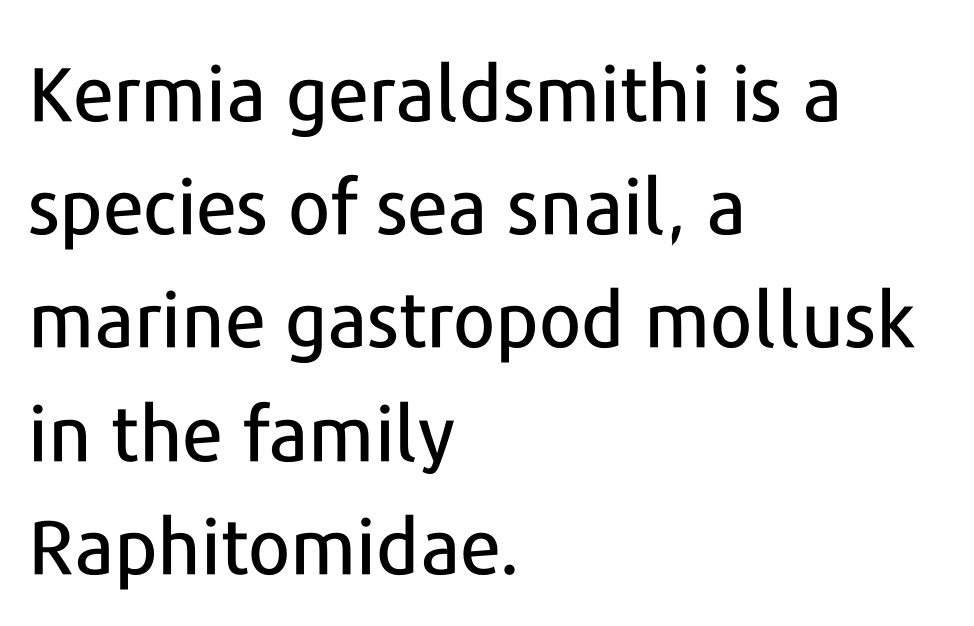
Q: Is the text italic (slanted)? A: No, it is upright.
Q: Is the typeface a serif or a sans-serif typeface? A: Sans-serif.
Q: Is the text underlined? A: No.
Q: How is the paragraph aligned? A: Left-aligned.
Q: Is the spacing between letters normal or unusually wide? A: Normal.
Q: Is the spacing between lines tight, normal or loose? A: Normal.
Q: Width (condensed, normal, or wide)? A: Normal.
Q: Stroke contrast? A: Low.
Q: x-height? A: Medium.
Q: Monospaced? A: No.
